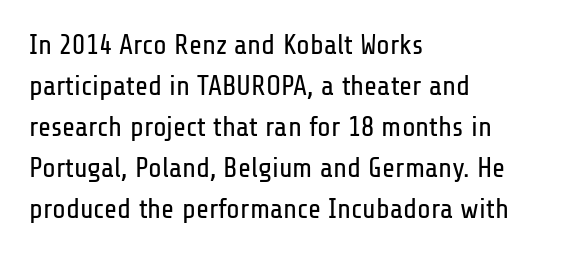
Check the space under the baseline: it is left empty. Compared with a centered layout, this one pins lines to the left instead. These lines were composed using upright roman letters. The letters carry no serifs — their stems end cleanly without finishing strokes. Think standard paragraph weight, or any step lighter than that. Looks like regular typesetting: each glyph gets only the width it needs.
